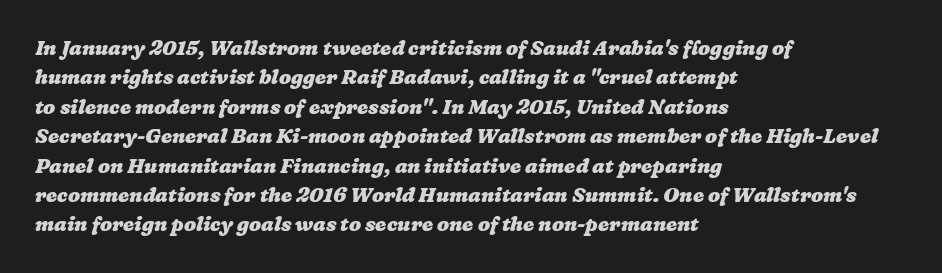
{"bold": "yes", "underline": "no", "align": "left", "line_spacing": "normal", "line_spacing_ratio": 1.47, "letter_spacing": "normal", "letter_spacing_em": 0.0, "glyph_px": 20}
